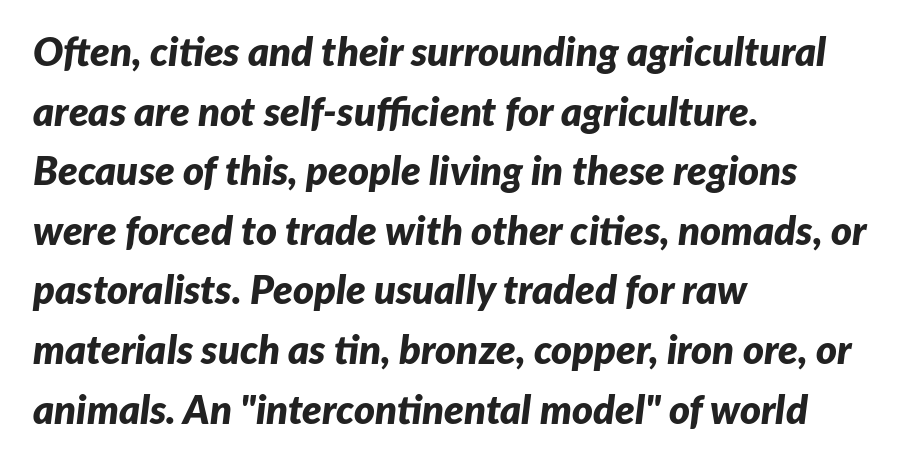
The image shows 40 px bold type, italic (leaning right); set left-aligned, normal line spacing (1.49x), normal letter spacing, not underlined; low stroke contrast and a medium x-height.
